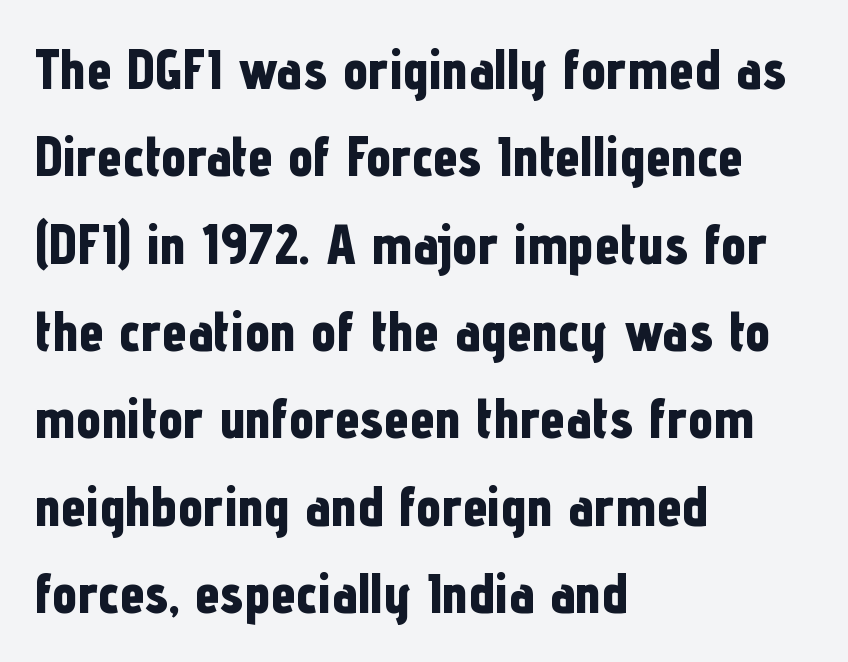
The image shows 56 px bold, condensed sans-serif type, upright; set left-aligned, normal line spacing (1.56x), normal letter spacing, not underlined; low stroke contrast and a medium x-height.
